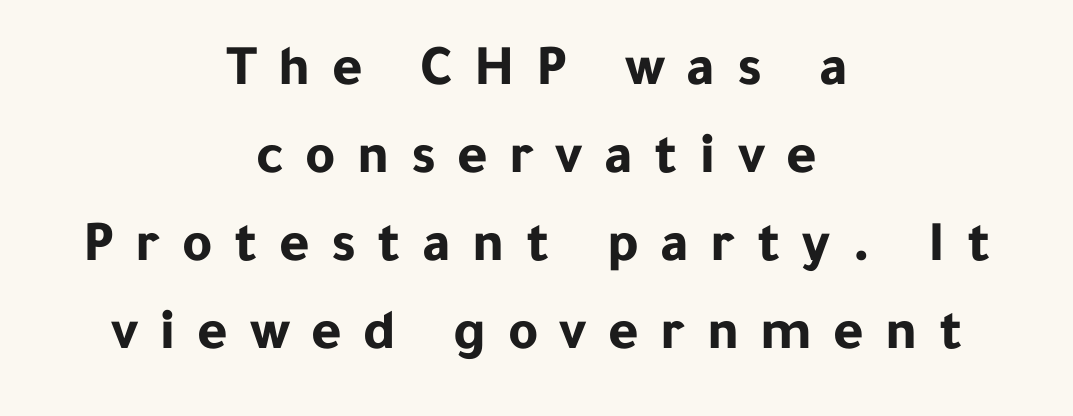
Q: Is the text bold? A: Yes.
Q: Is the text italic (slanted)? A: No, it is upright.
Q: Is the typeface a serif or a sans-serif typeface? A: Sans-serif.
Q: Is the text underlined? A: No.
Q: How is the paragraph aligned? A: Centered.
Q: Is the spacing between letters normal or unusually wide? A: Unusually wide.
Q: Is the spacing between lines tight, normal or loose? A: Normal.
Q: Width (condensed, normal, or wide)? A: Normal.
Q: Stroke contrast? A: Low.
Q: x-height? A: Medium.
Q: Monospaced? A: No.
